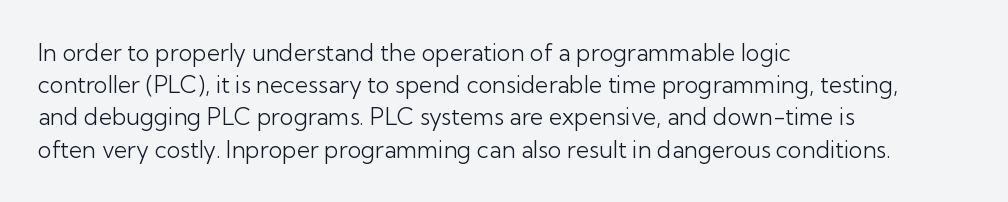
Q: Is the text bold? A: No.
Q: Is the text italic (slanted)? A: No, it is upright.
Q: Is the text underlined? A: No.
Q: How is the paragraph aligned? A: Left-aligned.
Q: Is the spacing between letters normal or unusually wide? A: Normal.
Q: Is the spacing between lines tight, normal or loose? A: Normal.
